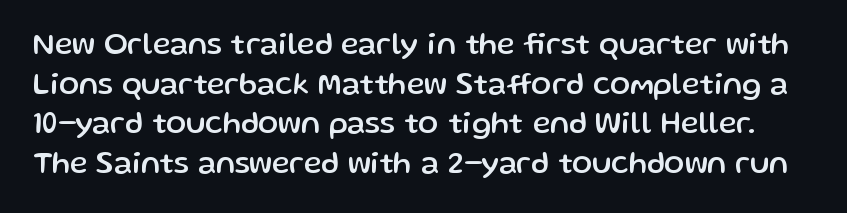
{"serif": "no", "italic": "no", "width": "normal", "stroke_contrast": "low", "x_height": "medium", "monospaced": "no", "underline": "no", "line_spacing": "normal", "line_spacing_ratio": 1.32, "letter_spacing": "normal", "letter_spacing_em": 0.0, "glyph_px": 30}
